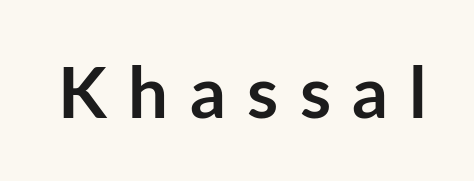
The face used here is proportionally spaced, like ordinary book or web type. Unmarked baselines from the first word to the last. Observe the wide spacing: letters keep a clear distance from each other. Check where the strokes stop: nothing finishes them off — pure sans.
